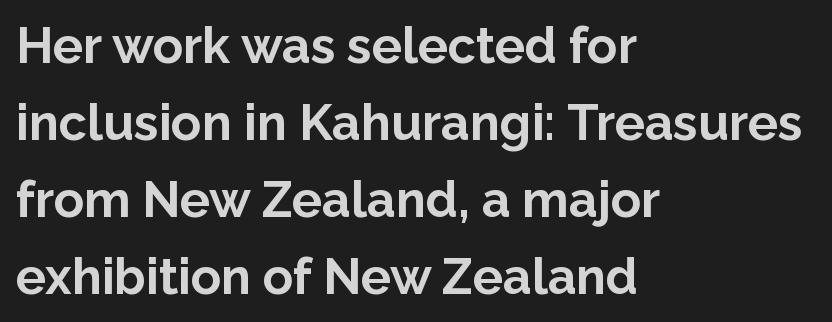
The image shows 50 px bold sans-serif type, upright; set left-aligned, normal line spacing (1.54x), normal letter spacing, not underlined; low stroke contrast and a medium x-height.
